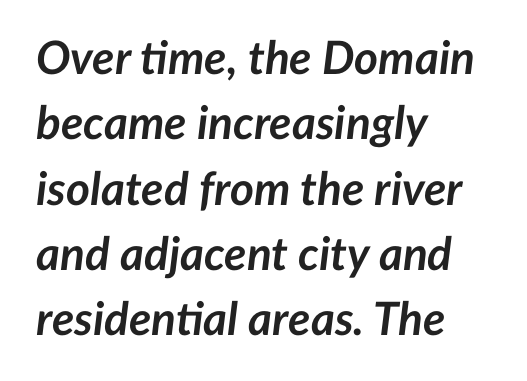
{"italic": "yes", "lean": "right", "slant_degrees": 7, "bold": "yes", "weight": "semibold", "width": "normal", "stroke_contrast": "low", "x_height": "medium", "monospaced": "no", "underline": "no", "align": "left", "line_spacing": "normal", "line_spacing_ratio": 1.42, "letter_spacing": "normal", "letter_spacing_em": 0.0, "glyph_px": 46}
